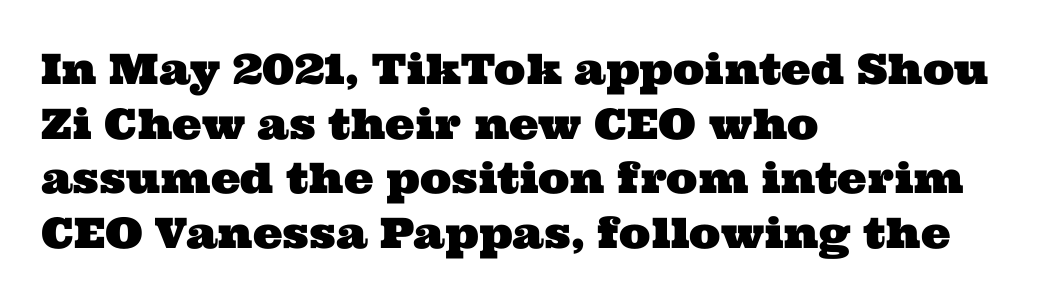
{"serif": "yes", "width": "wide", "stroke_contrast": "medium", "x_height": "medium", "monospaced": "no", "underline": "no", "align": "left", "line_spacing": "normal", "line_spacing_ratio": 1.3, "letter_spacing": "normal", "letter_spacing_em": 0.0, "glyph_px": 42}
